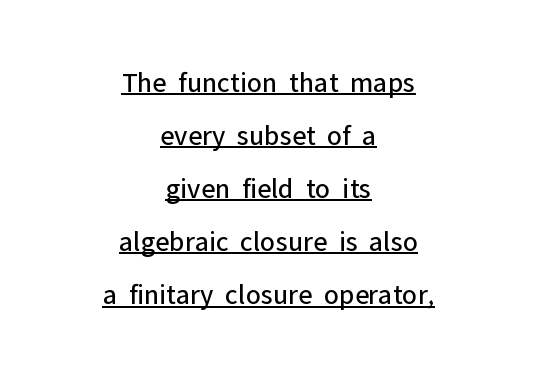
Q: Is the text bold? A: No.
Q: Is the text italic (slanted)? A: No, it is upright.
Q: Is the typeface a serif or a sans-serif typeface? A: Sans-serif.
Q: Is the text underlined? A: Yes.
Q: How is the paragraph aligned? A: Centered.
Q: Is the spacing between letters normal or unusually wide? A: Normal.
Q: Width (condensed, normal, or wide)? A: Normal.
Q: Stroke contrast? A: Low.
Q: x-height? A: Medium.
Q: Monospaced? A: No.
